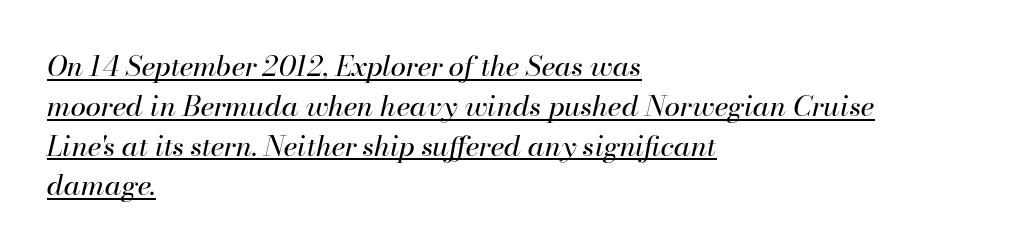
The image shows 28 px regular-weight type, italic (leaning right); set left-aligned, normal line spacing (1.42x), normal letter spacing, underlined; high stroke contrast and a small x-height.
